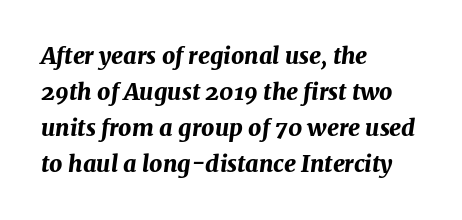
Q: Is the text bold? A: Yes.
Q: Is the text italic (slanted)? A: Yes, it leans right by about 7 degrees.
Q: Is the text underlined? A: No.
Q: How is the paragraph aligned? A: Left-aligned.
Q: Is the spacing between letters normal or unusually wide? A: Normal.
Q: Is the spacing between lines tight, normal or loose? A: Normal.
